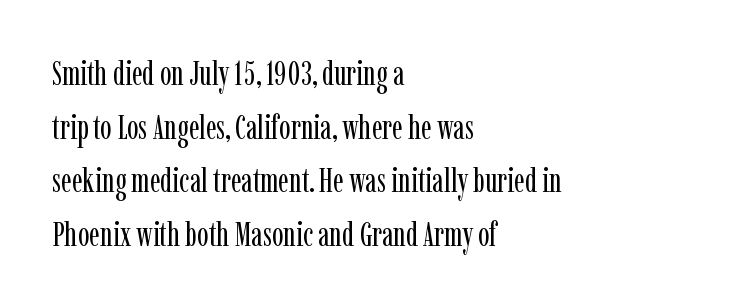
{"serif": "yes", "italic": "no", "bold": "no", "weight": "regular", "width": "condensed", "stroke_contrast": "low", "x_height": "medium", "monospaced": "no", "underline": "no", "align": "left", "line_spacing": "normal", "line_spacing_ratio": 1.58, "letter_spacing": "normal", "letter_spacing_em": 0.0, "glyph_px": 34}
